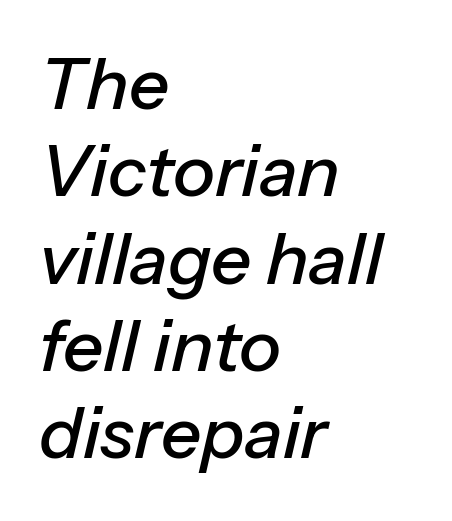
Q: Is the text italic (slanted)? A: Yes, it leans right by about 13 degrees.
Q: Is the text underlined? A: No.
Q: How is the paragraph aligned? A: Left-aligned.
Q: Is the spacing between letters normal or unusually wide? A: Normal.
Q: Width (condensed, normal, or wide)? A: Normal.
Q: Stroke contrast? A: Low.
Q: x-height? A: Medium.
Q: Monospaced? A: No.
